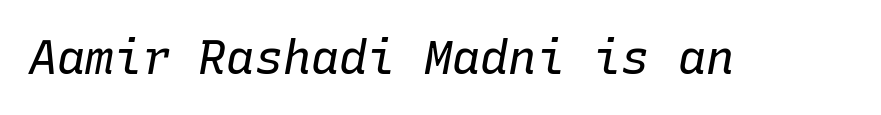
Q: Is the text bold? A: No.
Q: Is the text italic (slanted)? A: Yes, it leans right by about 10 degrees.
Q: Is the text underlined? A: No.
Q: Is the spacing between letters normal or unusually wide? A: Normal.
Q: Width (condensed, normal, or wide)? A: Normal.
Q: Stroke contrast? A: Low.
Q: x-height? A: Medium.
Q: Monospaced? A: Yes.
